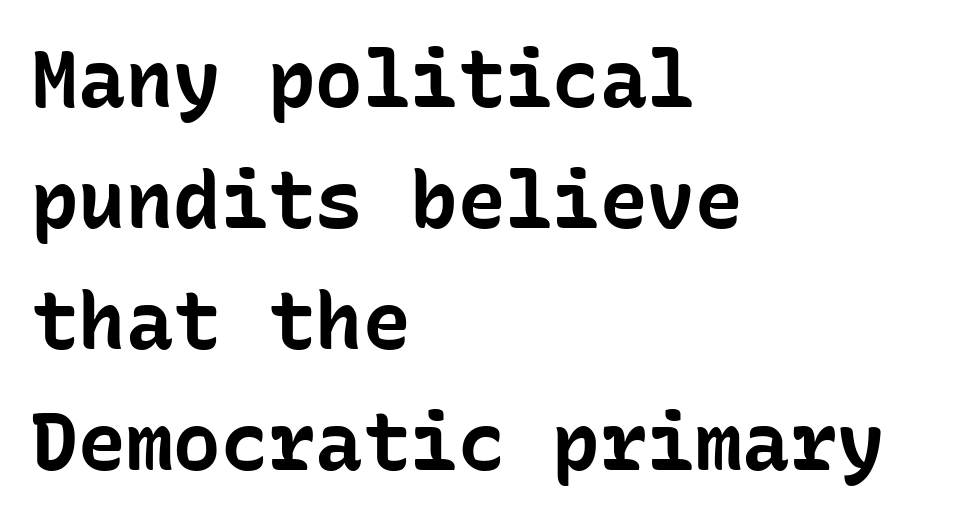
{"serif": "no", "italic": "no", "bold": "yes", "weight": "bold", "width": "normal", "stroke_contrast": "low", "x_height": "medium", "monospaced": "yes", "underline": "no", "align": "left", "line_spacing": "normal", "line_spacing_ratio": 1.53, "letter_spacing": "normal", "letter_spacing_em": 0.0, "glyph_px": 79}
